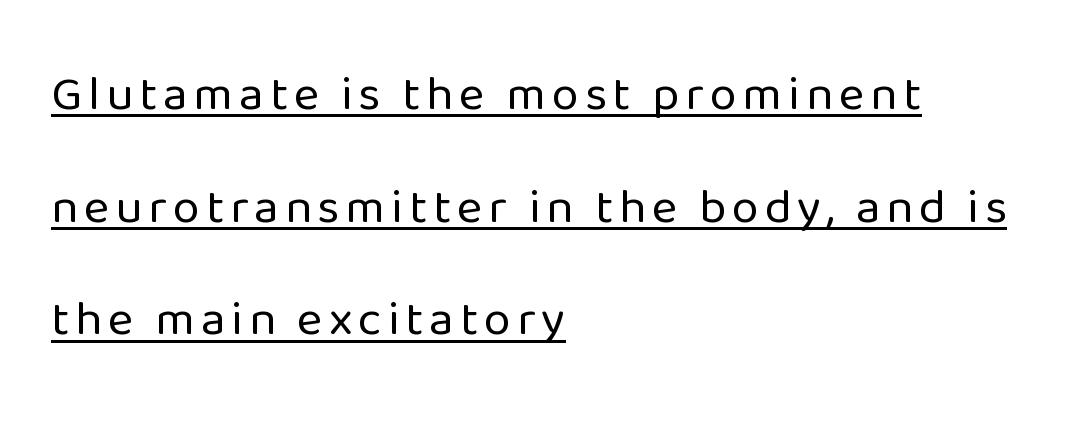
{"serif": "no", "italic": "no", "bold": "no", "weight": "regular", "width": "normal", "stroke_contrast": "low", "x_height": "medium", "monospaced": "no", "underline": "yes", "align": "left", "line_spacing": "loose", "line_spacing_ratio": 2.3, "glyph_px": 49}
